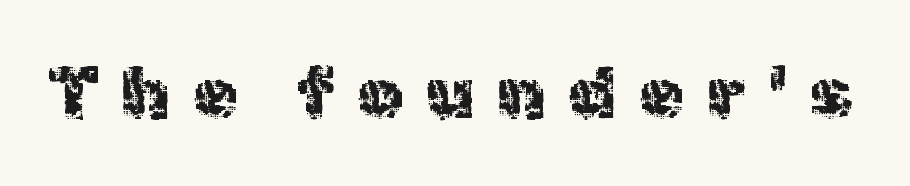
The image shows 72 px sans-serif type, upright; set unusually wide letter spacing (+0.32 em), not underlined; a medium x-height.
